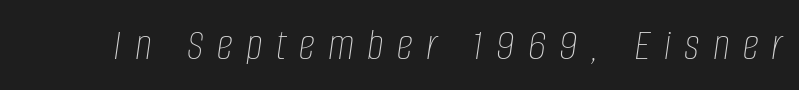
Looks like regular typesetting: each glyph gets only the width it needs. The typesetting does not lean heavy: it is not bold. Characters are canted at an angle relative to the baseline's perpendicular. These lines have a slow, spaced-out rhythm from letter to letter. Type without underlining.
